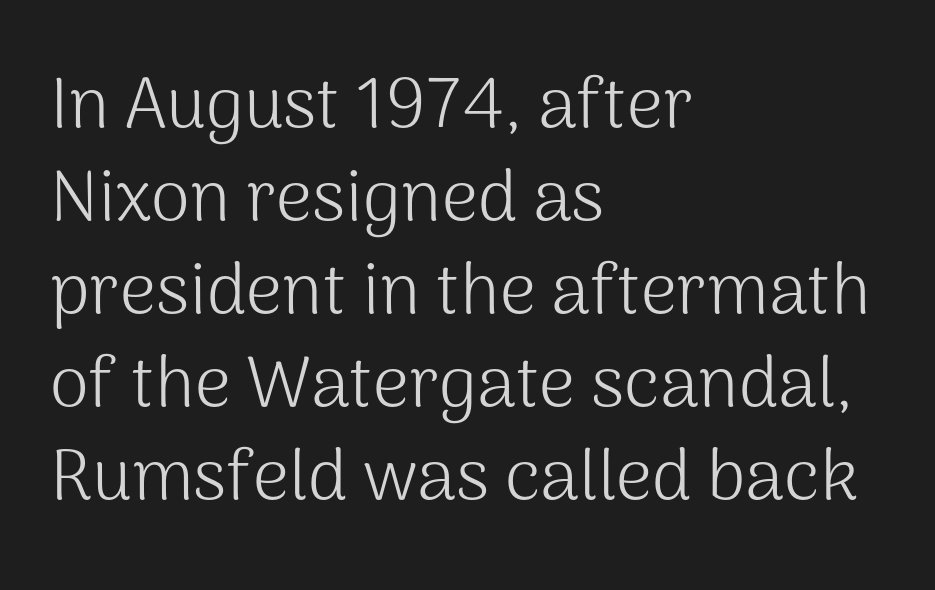
Each letter keeps its own natural width here, so spacing adapts to shape. Rule under the text: the space is simply empty. The tracking reads as untouched default to a designer's eye. No italicization has been applied; the sample stays upright.
